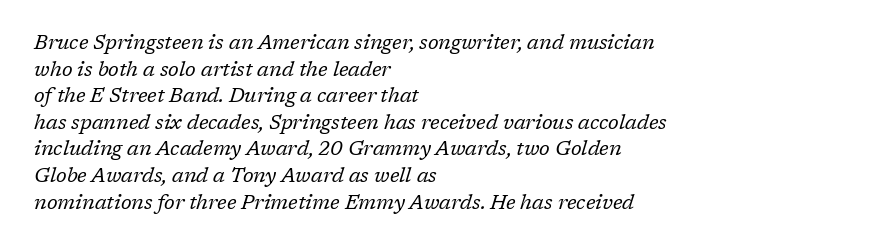
You can tell it's italic because the verticals aren't actually vertical. The face looks like a standard text weight, possibly lighter. Which margin do the lines hug? The left one — the right edge is uneven. Reading down the column, the eye jumps a familiar distance to each next line. Short note: letters normally spaced. The words here are not underlined.
